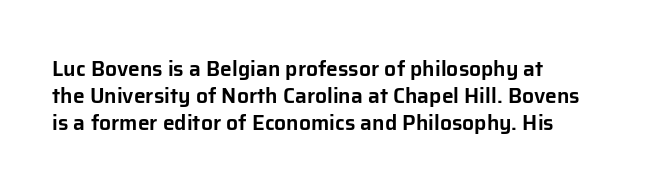
No word sits above an underline. Rendered with straight, roman letterforms. A typesetter would call this leading conventional body-copy spacing. Nothing unusual about the tracking: characters are spaced as the font intends. Line starts are locked; line ends wander.
